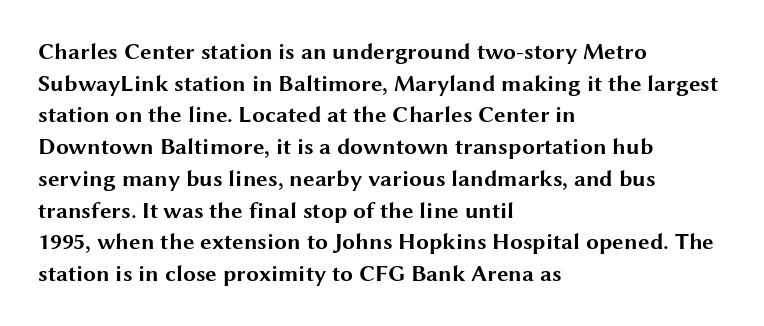
Q: Is the text bold? A: Yes.
Q: Is the text italic (slanted)? A: No, it is upright.
Q: Is the text underlined? A: No.
Q: How is the paragraph aligned? A: Left-aligned.
Q: Is the spacing between letters normal or unusually wide? A: Normal.
Q: Is the spacing between lines tight, normal or loose? A: Normal.
